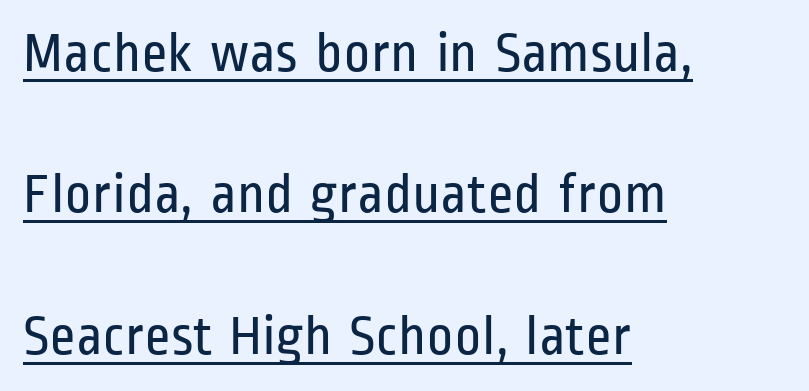
{"serif": "no", "italic": "no", "bold": "no", "weight": "regular", "width": "condensed", "stroke_contrast": "low", "x_height": "medium", "monospaced": "no", "underline": "yes", "align": "left", "line_spacing": "loose", "line_spacing_ratio": 2.48, "letter_spacing": "normal", "letter_spacing_em": 0.0, "glyph_px": 57}
